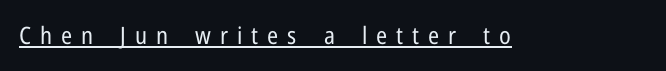
{"italic": "no", "bold": "no", "underline": "yes", "letter_spacing": "wide", "letter_spacing_em": 0.37, "glyph_px": 24}
